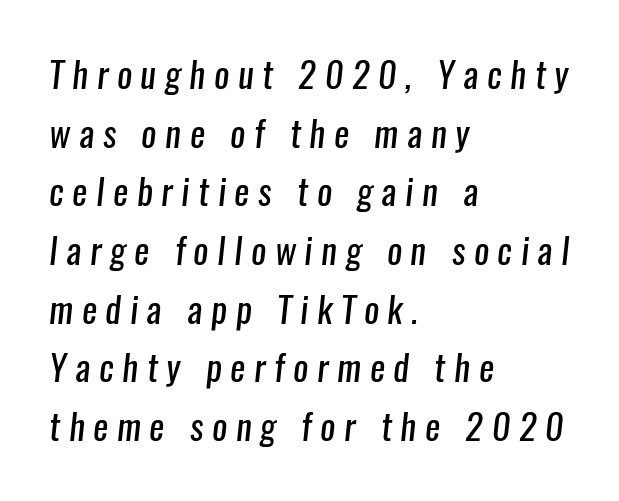
The font sits on the lighter half of the weight spectrum, regular included. Letters rest on an invisible, unmarked baseline. A typesetter would label this face a sans. Characters follow at a spacing far wider than the type designer built in. If you drew a ruler down the left edge, every line would touch it.
